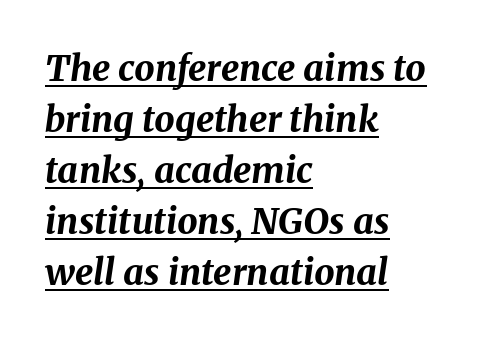
{"italic": "yes", "lean": "right", "slant_degrees": 8, "bold": "yes", "weight": "bold", "width": "normal", "stroke_contrast": "medium", "x_height": "medium", "monospaced": "no", "underline": "yes", "align": "left", "line_spacing": "normal", "line_spacing_ratio": 1.42, "letter_spacing": "normal", "letter_spacing_em": 0.0, "glyph_px": 36}
